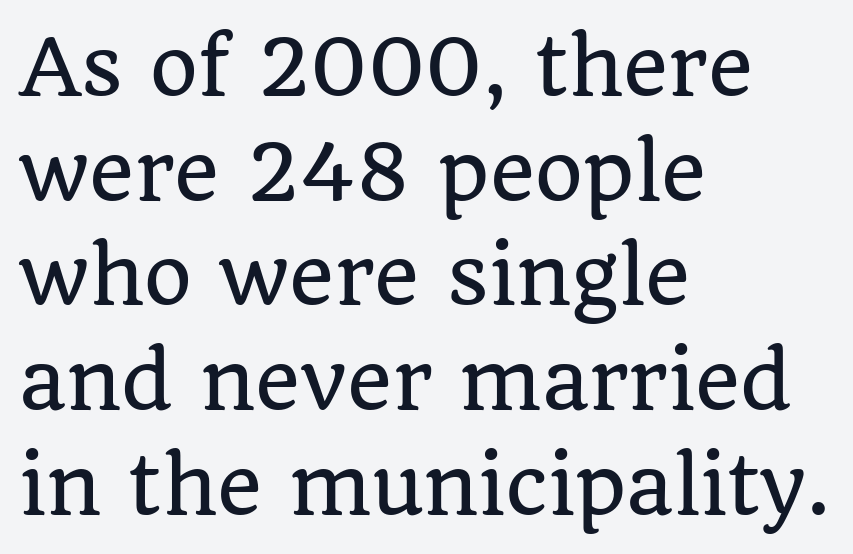
Q: Is the text italic (slanted)? A: No, it is upright.
Q: Is the typeface a serif or a sans-serif typeface? A: Serif.
Q: Is the text underlined? A: No.
Q: How is the paragraph aligned? A: Left-aligned.
Q: Is the spacing between letters normal or unusually wide? A: Normal.
Q: Is the spacing between lines tight, normal or loose? A: Normal.
Q: Width (condensed, normal, or wide)? A: Normal.
Q: Stroke contrast? A: Low.
Q: x-height? A: Large.
Q: Monospaced? A: No.
